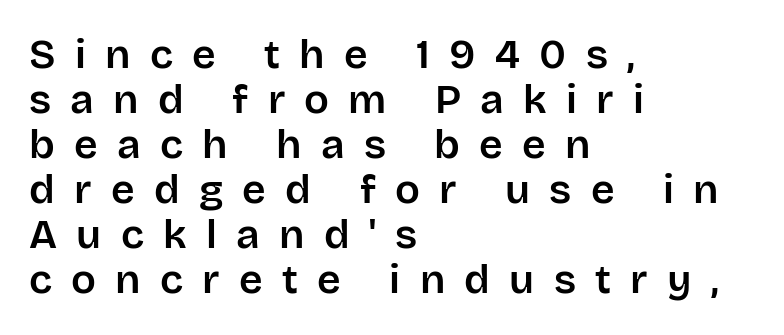
The image shows 41 px sans-serif type, upright; set left-aligned, tight line spacing (1.1x), unusually wide letter spacing (+0.47 em), not underlined; low stroke contrast and a large x-height.
